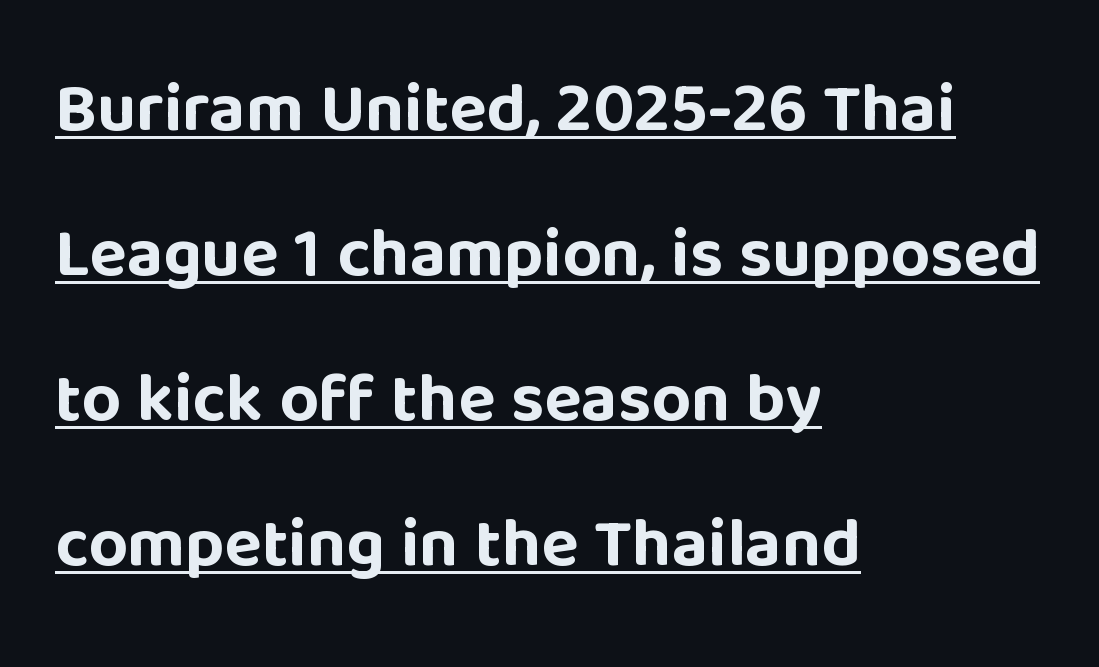
This is heavy type, rendered in bold. Varying glyph widths throughout — classic text-font behaviour. Does a line run under the words? Yes, clearly. Reading down the block, your eye returns to a fixed left position each line. Nope, no serifs anywhere on these letters. This sample trades compactness for vertical openness between lines.
